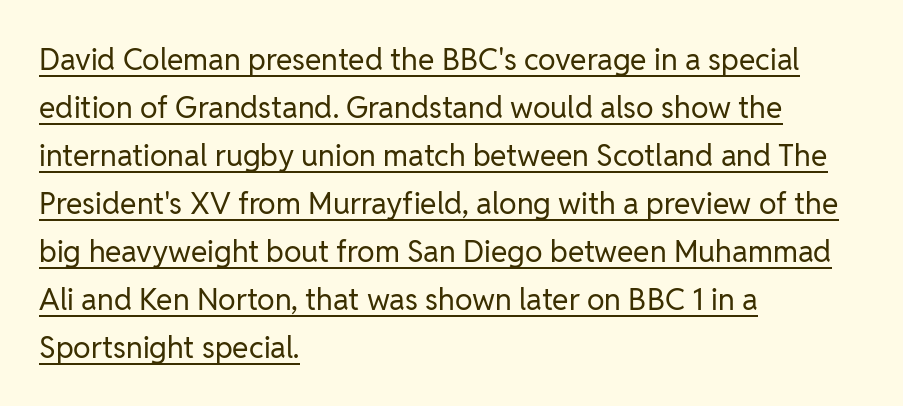
{"serif": "no", "italic": "no", "bold": "no", "weight": "regular", "width": "normal", "stroke_contrast": "low", "x_height": "medium", "monospaced": "no", "underline": "yes", "align": "left", "line_spacing": "normal", "line_spacing_ratio": 1.6, "letter_spacing": "normal", "letter_spacing_em": 0.0, "glyph_px": 30}
